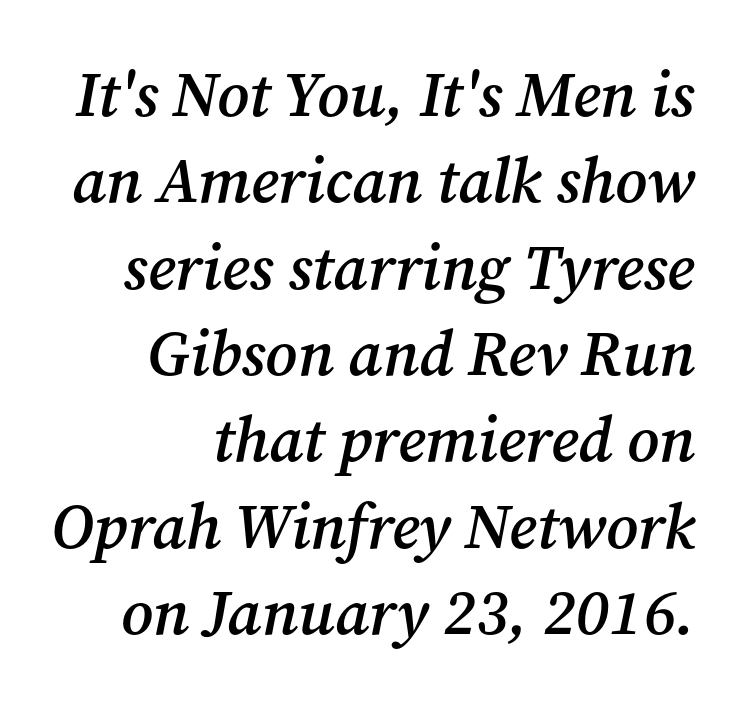
Q: Is the text bold? A: Semi-bold.
Q: Is the text italic (slanted)? A: Yes, it leans right by about 12 degrees.
Q: Is the typeface a serif or a sans-serif typeface? A: Serif.
Q: Is the text underlined? A: No.
Q: How is the paragraph aligned? A: Right-aligned.
Q: Is the spacing between letters normal or unusually wide? A: Normal.
Q: Is the spacing between lines tight, normal or loose? A: Normal.
Q: Width (condensed, normal, or wide)? A: Normal.
Q: Stroke contrast? A: Medium.
Q: x-height? A: Medium.
Q: Monospaced? A: No.
